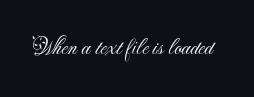
{"bold": "no", "underline": "no", "letter_spacing": "normal", "letter_spacing_em": 0.0, "glyph_px": 23}
